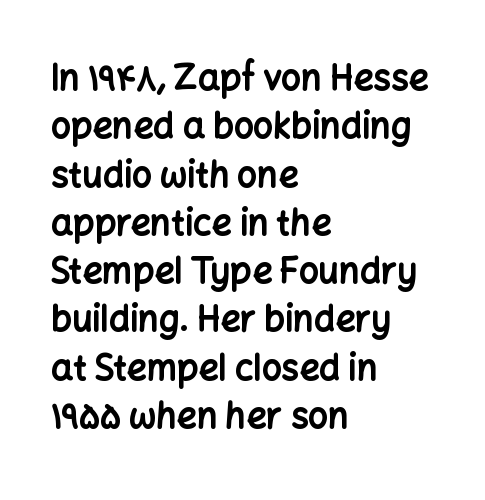
{"serif": "no", "italic": "no", "bold": "yes", "weight": "bold", "width": "normal", "stroke_contrast": "low", "x_height": "medium", "monospaced": "no", "underline": "no", "align": "left", "line_spacing": "normal", "line_spacing_ratio": 1.38, "letter_spacing": "normal", "letter_spacing_em": 0.0, "glyph_px": 35}
